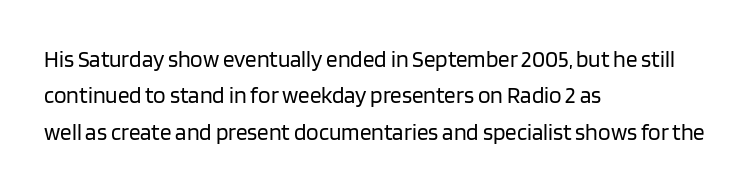
Q: Is the text bold? A: No.
Q: Is the text italic (slanted)? A: No, it is upright.
Q: Is the text underlined? A: No.
Q: How is the paragraph aligned? A: Left-aligned.
Q: Is the spacing between letters normal or unusually wide? A: Normal.
Q: Is the spacing between lines tight, normal or loose? A: Normal.
